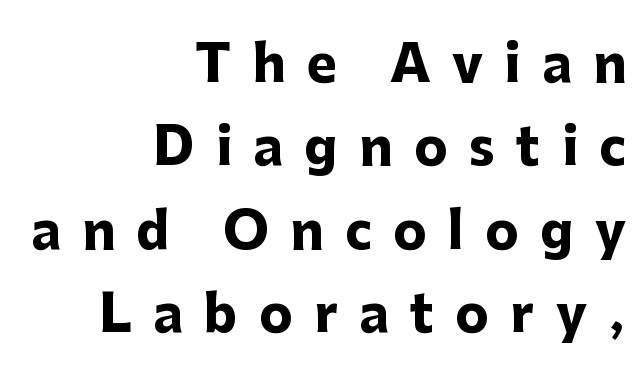
Q: Is the text bold? A: Yes.
Q: Is the text italic (slanted)? A: No, it is upright.
Q: Is the typeface a serif or a sans-serif typeface? A: Sans-serif.
Q: Is the text underlined? A: No.
Q: How is the paragraph aligned? A: Right-aligned.
Q: Is the spacing between letters normal or unusually wide? A: Unusually wide.
Q: Is the spacing between lines tight, normal or loose? A: Normal.
Q: Width (condensed, normal, or wide)? A: Normal.
Q: Stroke contrast? A: Low.
Q: x-height? A: Medium.
Q: Monospaced? A: No.
